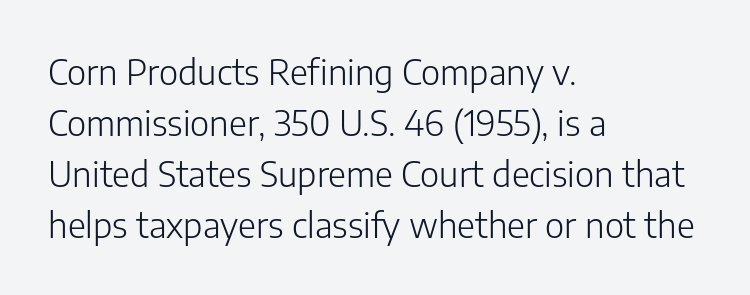
{"serif": "no", "italic": "no", "bold": "no", "weight": "light", "width": "normal", "stroke_contrast": "low", "x_height": "medium", "monospaced": "no", "underline": "no", "align": "left", "line_spacing": "normal", "line_spacing_ratio": 1.46, "letter_spacing": "normal", "letter_spacing_em": 0.0, "glyph_px": 35}
